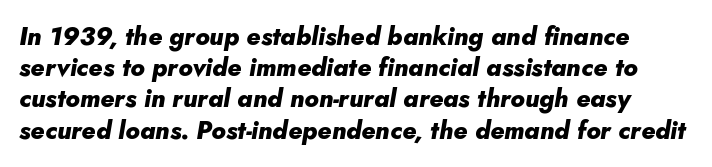
{"italic": "yes", "lean": "right", "slant_degrees": 10, "bold": "yes", "underline": "no", "line_spacing": "normal", "line_spacing_ratio": 1.25, "letter_spacing": "normal", "letter_spacing_em": 0.0, "glyph_px": 25}
